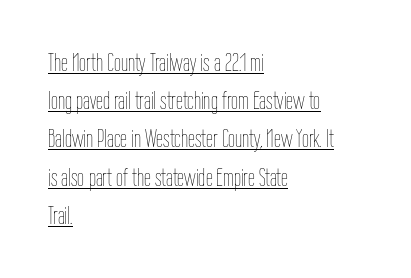
A typesetter would mark this as roman, not italic. Words appear dense and cohesive because spacing is normal. The block of text has a typical density, with ordinary space between rows. Somebody hit Ctrl+U on this one — the words are underlined. Stem width sits at or under what a default text font uses.
